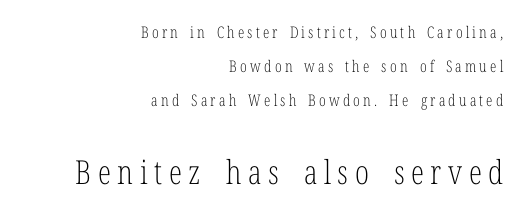
The image shows 33 px light, condensed serif type, upright; set right-aligned, loose line spacing (2.13x), unusually wide letter spacing (+0.2 em), not underlined; the second (bottom) block is 2.06x larger; low stroke contrast and a medium x-height.
